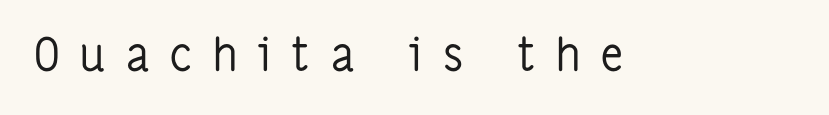
The image shows 46 px regular-weight, condensed sans-serif type, upright; set unusually wide letter spacing (+0.45 em), not underlined; low stroke contrast and a medium x-height.
